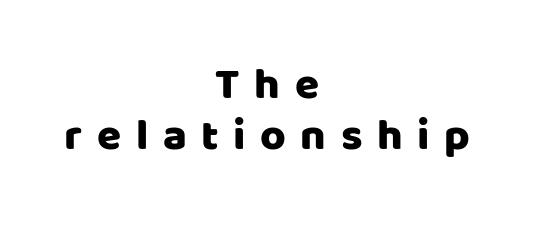
Here the designer chose a conventional face with non-uniform glyph widths. Horizontal alignment here is central, giving a formal, balanced look. The letters stand straight up with perfectly vertical stems. Type style note: lacks serifs. Rule under the text: the space is simply empty. There is plenty of visible air inserted between adjacent glyphs.
